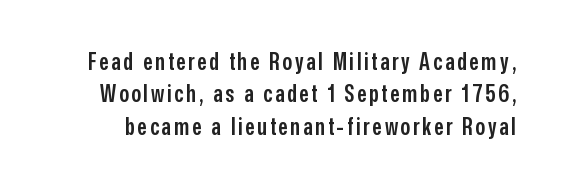
The leading is moderate, giving the passage an even texture. Beneath every word, the page is bare. The font is running at a semibold setting, under full bold. Designer's note — italics off, roman on.
